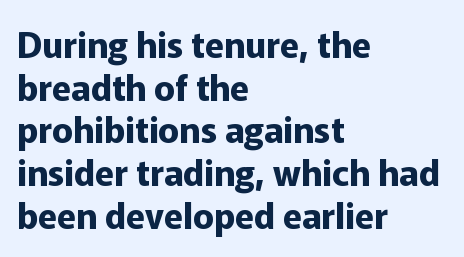
{"serif": "no", "italic": "no", "bold": "yes", "weight": "bold", "width": "normal", "stroke_contrast": "low", "x_height": "medium", "monospaced": "no", "underline": "no", "align": "left", "line_spacing_ratio": 1.22, "letter_spacing": "normal", "letter_spacing_em": 0.0, "glyph_px": 35}
